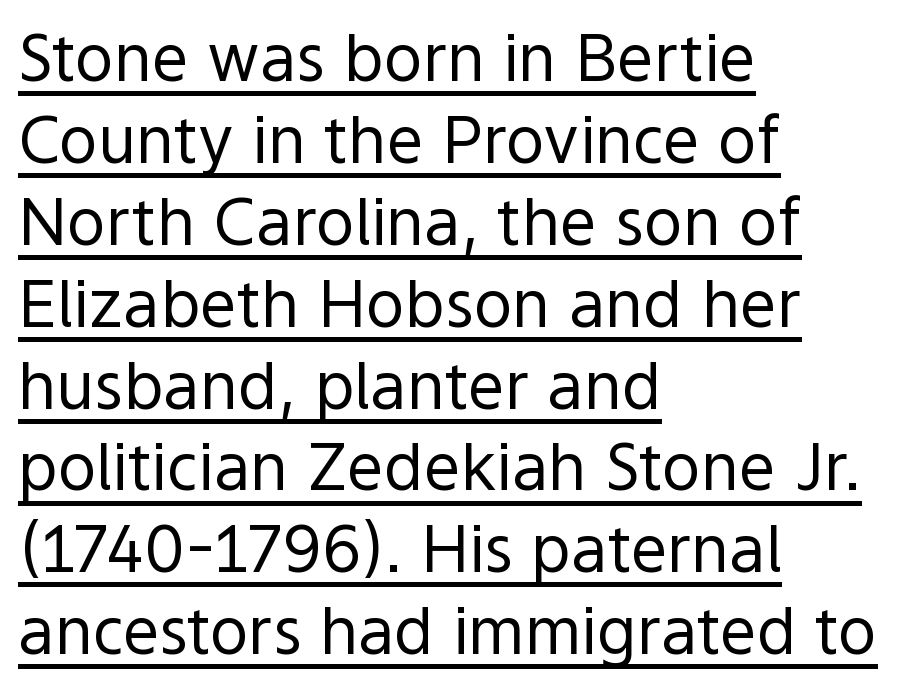
Style check: upright. Students, observe: this is what conventionally led text looks like. Nobody touched the tracking dial on this one. Nope, no serifs anywhere on these letters. A quiet, ordinary-to-light weight characterises the typeface. Think of a printed novel: that variable character pitch is what you see here.
